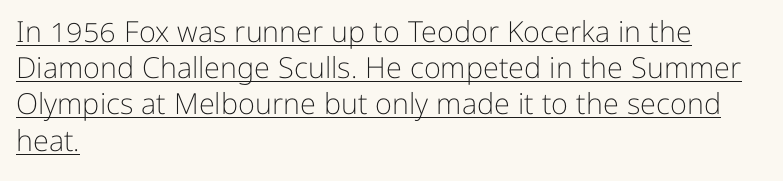
Q: Is the text bold? A: No.
Q: Is the text italic (slanted)? A: No, it is upright.
Q: Is the typeface a serif or a sans-serif typeface? A: Sans-serif.
Q: Is the text underlined? A: Yes.
Q: How is the paragraph aligned? A: Left-aligned.
Q: Is the spacing between letters normal or unusually wide? A: Normal.
Q: Is the spacing between lines tight, normal or loose? A: Normal.
Q: Width (condensed, normal, or wide)? A: Normal.
Q: Stroke contrast? A: Low.
Q: x-height? A: Medium.
Q: Monospaced? A: No.
